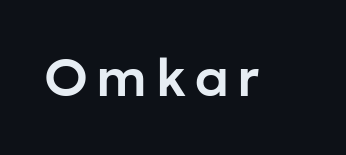
Q: Is the text italic (slanted)? A: No, it is upright.
Q: Is the typeface a serif or a sans-serif typeface? A: Sans-serif.
Q: Is the text underlined? A: No.
Q: Width (condensed, normal, or wide)? A: Normal.
Q: Stroke contrast? A: Low.
Q: x-height? A: Medium.
Q: Monospaced? A: No.
